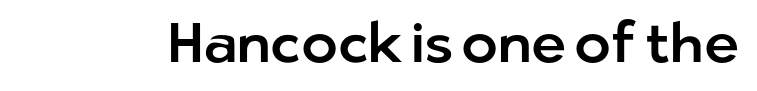
The image shows 55 px sans-serif type, upright; set normal letter spacing, not underlined; low stroke contrast and a medium x-height.
